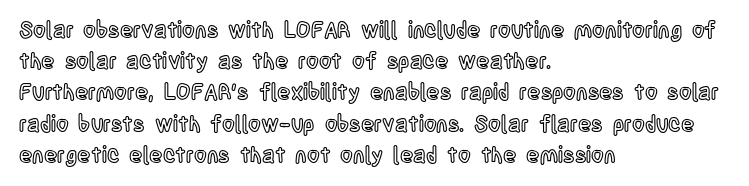
Nope, not italic — everything's standing straight. You could call the tracking neutral — neither tight nor loose. Descenders hang freely into open space. Vertical spacing — default. The compositor pushed each line to the left boundary.
